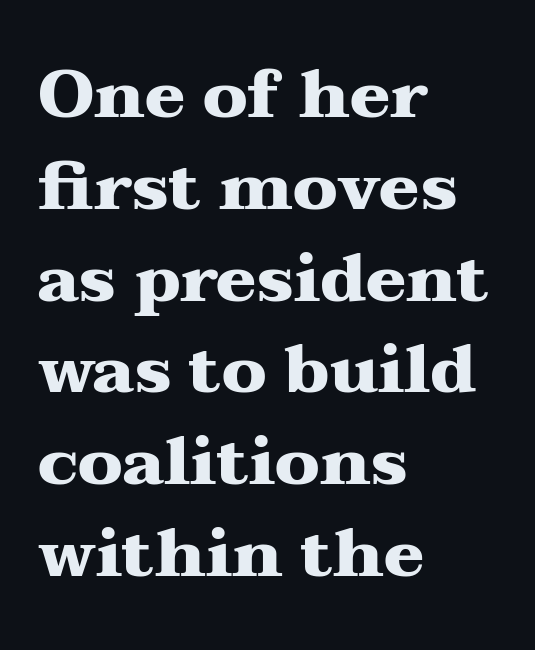
The image shows 67 px heavy, wide serif type, upright; set left-aligned, normal line spacing (1.37x), normal letter spacing, not underlined; medium stroke contrast and a medium x-height.
